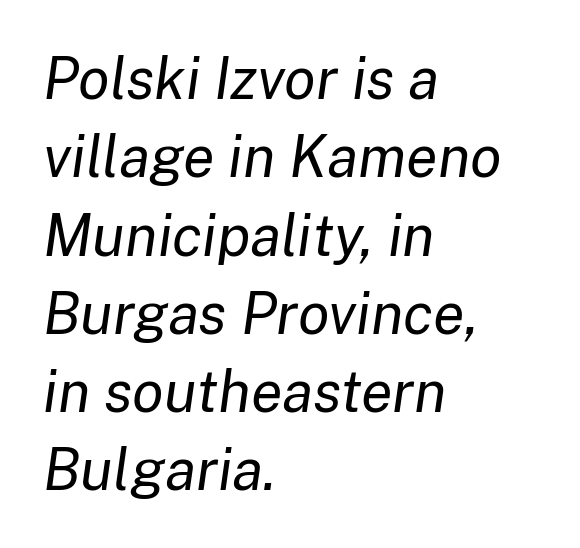
{"italic": "yes", "lean": "right", "slant_degrees": 8, "bold": "no", "weight": "regular", "width": "normal", "stroke_contrast": "low", "x_height": "medium", "monospaced": "no", "underline": "no", "align": "left", "line_spacing": "normal", "line_spacing_ratio": 1.35, "letter_spacing": "normal", "letter_spacing_em": 0.0, "glyph_px": 58}
